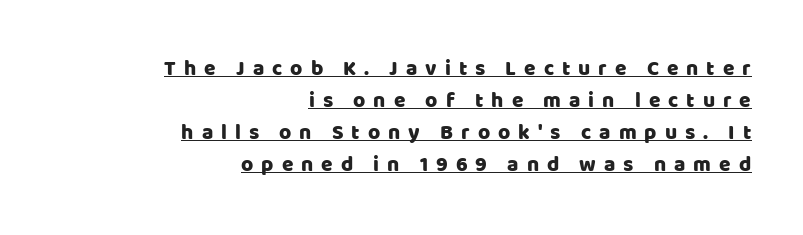
The type is letterspaced generously, with wide tracking. The face used here appears with an underline applied. Vertically, the passage feels balanced, rows spaced as you'd expect. Compared with a flush-left layout, this one pins lines to the opposite, right side. Does the lettering tilt? It doesn't — this is upright.
